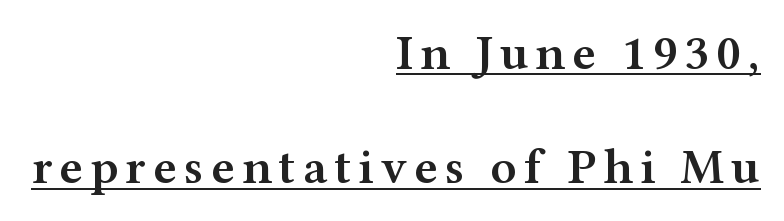
What kind of face is this? One with serifs. Unlike italic type, these characters show no tilt at all. Visually the block forms a straight wall on the right and a jagged coastline on the left. Here the designer chose a conventional face with non-uniform glyph widths.
